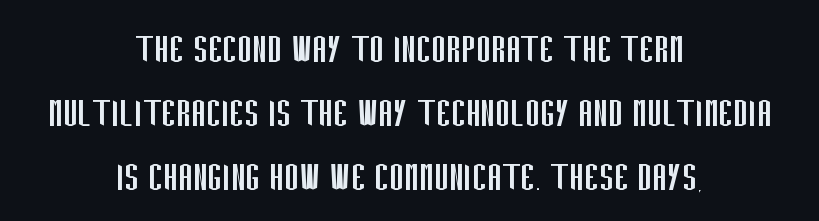
{"serif": "no", "italic": "no", "bold": "no", "weight": "regular", "width": "condensed", "stroke_contrast": "low", "x_height": "large", "monospaced": "no", "underline": "no", "align": "center", "line_spacing": "normal", "line_spacing_ratio": 1.45, "letter_spacing": "normal", "letter_spacing_em": 0.0, "glyph_px": 44}
